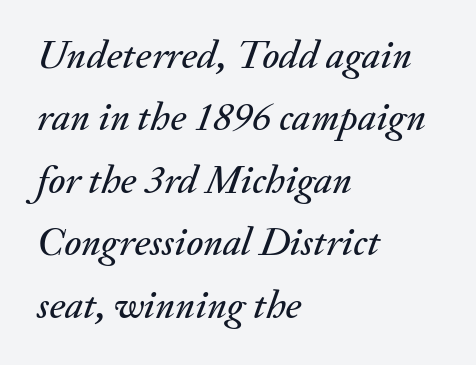
{"italic": "yes", "lean": "right", "slant_degrees": 20, "width": "normal", "stroke_contrast": "medium", "x_height": "small", "monospaced": "no", "underline": "no", "align": "left", "line_spacing": "normal", "line_spacing_ratio": 1.56, "letter_spacing": "normal", "letter_spacing_em": 0.0, "glyph_px": 40}
